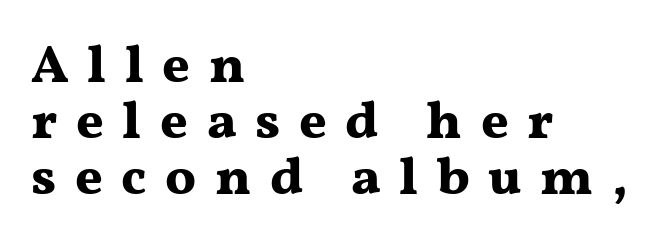
Q: Is the text bold? A: Yes.
Q: Is the text italic (slanted)? A: No, it is upright.
Q: Is the typeface a serif or a sans-serif typeface? A: Serif.
Q: Is the text underlined? A: No.
Q: How is the paragraph aligned? A: Left-aligned.
Q: Is the spacing between letters normal or unusually wide? A: Unusually wide.
Q: Is the spacing between lines tight, normal or loose? A: Tight.
Q: Width (condensed, normal, or wide)? A: Wide.
Q: Stroke contrast? A: Medium.
Q: x-height? A: Medium.
Q: Monospaced? A: No.
